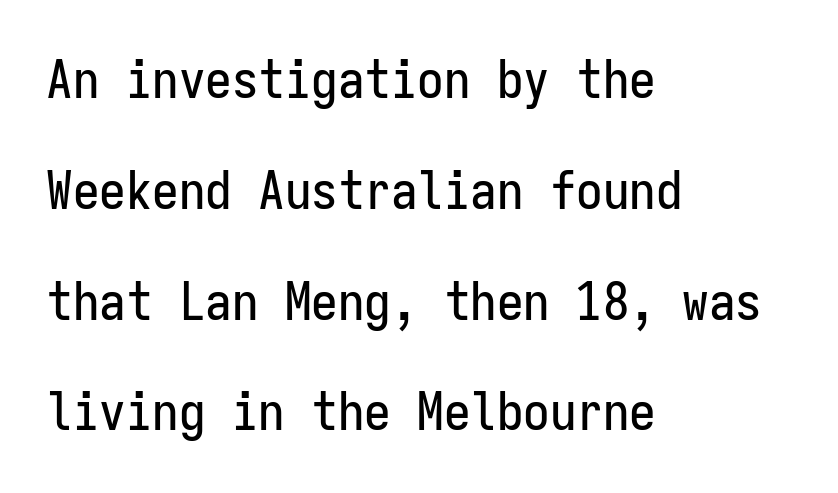
Underline: absent. Vertical strokes here are truly vertical. A great deal of white space separates one row of letters from the next. Looks like terminal output: every glyph gets an equal slot. The gaps between neighbouring characters are ordinary and unremarkable.
